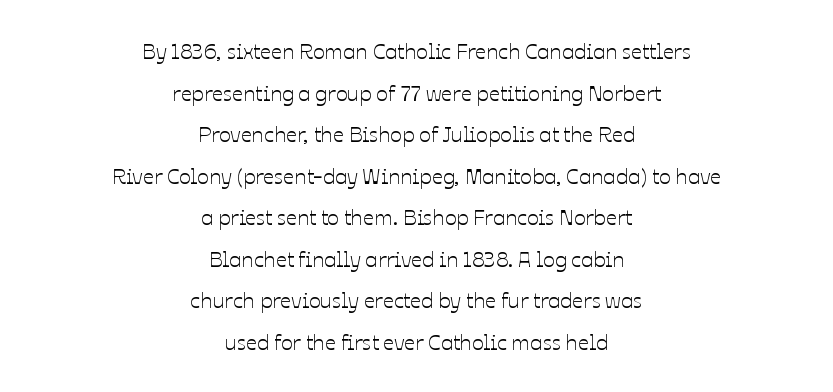
The image shows 22 px text type, upright; set centered, line spacing 1.89x, normal letter spacing, not underlined.
